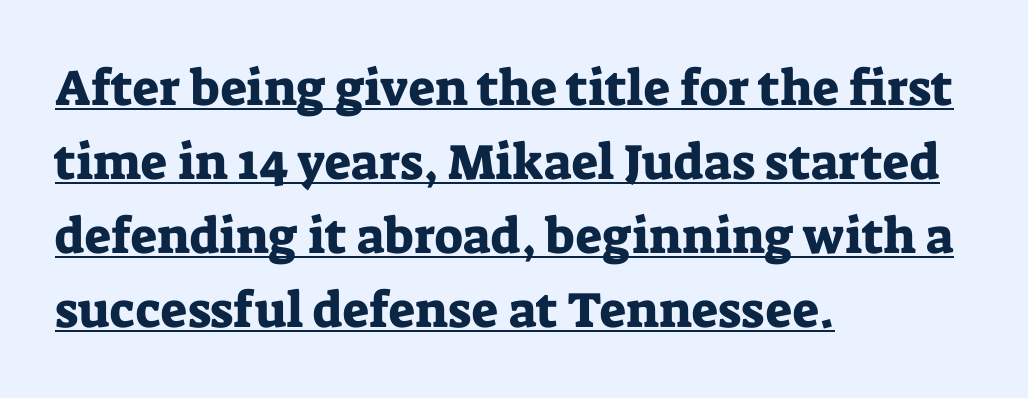
This is underlined copy, the kind a proofreader might mark for attention. The passage shown is typeset with a serif family. When letters stand straight like this, we call the style roman or upright. The typesetter chose a ragged-right arrangement here. Whoever set this chose a conventional vertical rhythm. Character widths vary here, with narrow letters taking less room than wide ones.
